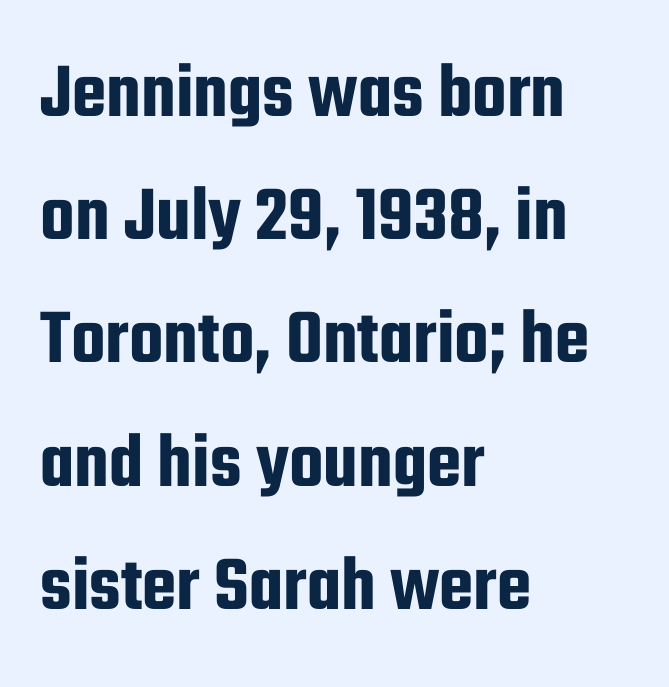
The image shows 79 px condensed sans-serif type, upright; set left-aligned, normal line spacing (1.56x), normal letter spacing, not underlined; low stroke contrast and a medium x-height.
